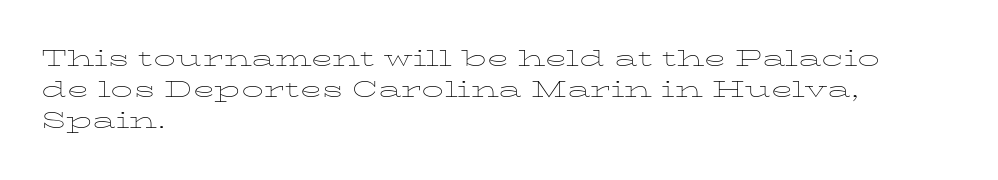
The words here are not underlined. Default kerning and tracking; the words read as compact shapes. The paragraph shown leans on its left margin. Posture: straight, roman, zero tilt. Vertical stems look standard width or narrower in stroke. Vertical spacing — default.
